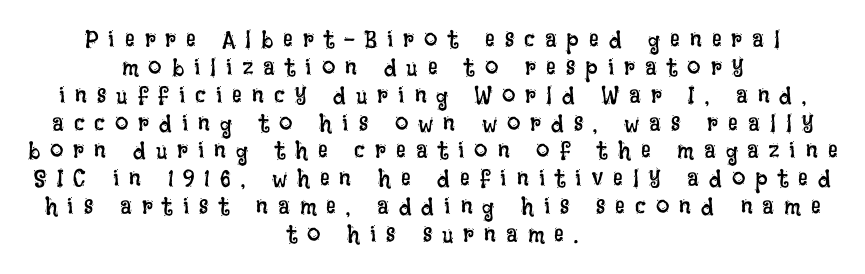
Q: Is the text bold? A: No.
Q: Is the text italic (slanted)? A: No, it is upright.
Q: Is the text underlined? A: No.
Q: How is the paragraph aligned? A: Centered.
Q: Is the spacing between letters normal or unusually wide? A: Unusually wide.
